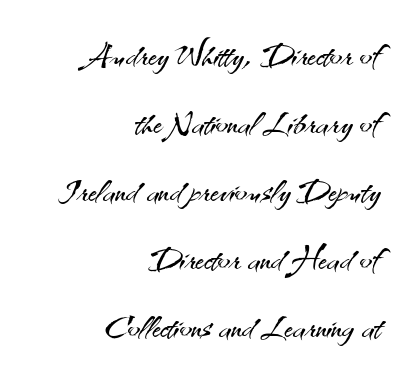
{"serif": "no", "bold": "no", "weight": "light", "width": "normal", "stroke_contrast": "medium", "x_height": "small", "monospaced": "no", "underline": "no", "align": "right", "line_spacing": "normal", "line_spacing_ratio": 1.48, "letter_spacing": "normal", "letter_spacing_em": 0.0, "glyph_px": 46}
